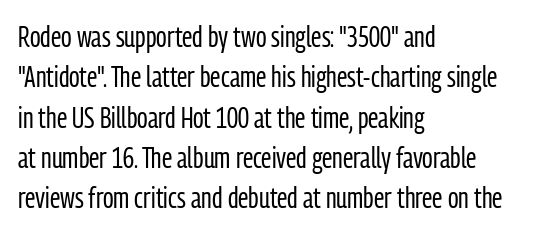
The image shows 29 px regular-weight, condensed sans-serif type, upright; set left-aligned, normal line spacing (1.39x), normal letter spacing, not underlined; low stroke contrast and a medium x-height.
